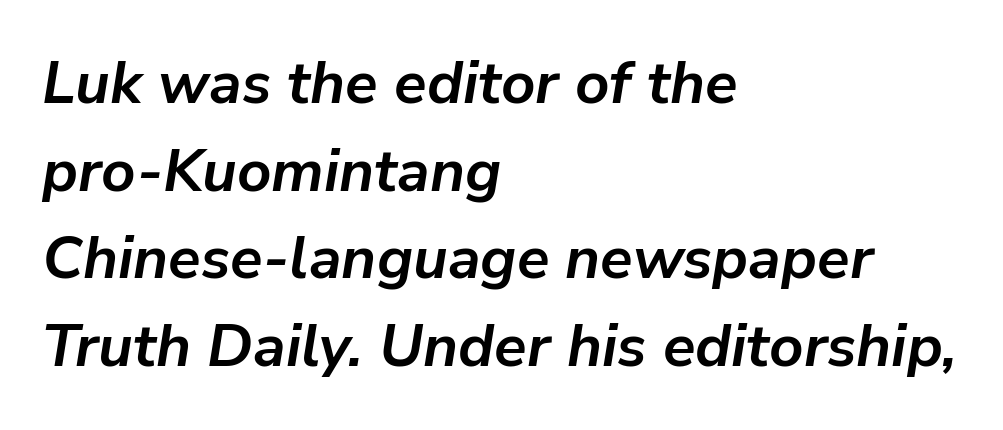
Q: Is the text bold? A: Yes.
Q: Is the text italic (slanted)? A: Yes, it leans right by about 9 degrees.
Q: Is the text underlined? A: No.
Q: How is the paragraph aligned? A: Left-aligned.
Q: Is the spacing between letters normal or unusually wide? A: Normal.
Q: Is the spacing between lines tight, normal or loose? A: Normal.
Q: Width (condensed, normal, or wide)? A: Normal.
Q: Stroke contrast? A: Low.
Q: x-height? A: Medium.
Q: Monospaced? A: No.
